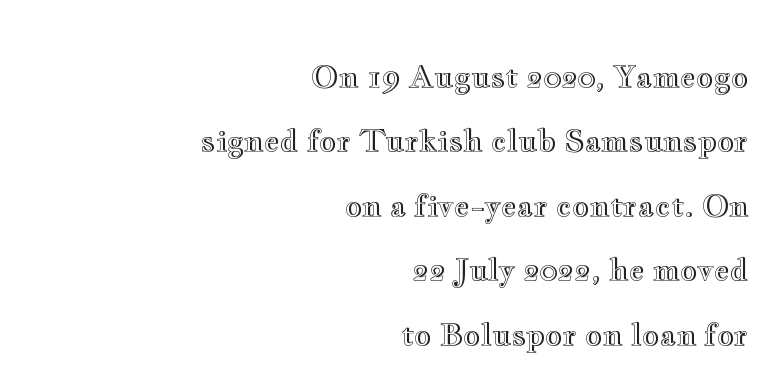
Posture: straight, roman, zero tilt. A student would call this right alignment; a typographer would say flush right, rag left. The face used here is proportionally spaced, like ordinary book or web type. Vertically, the passage feels expansive, rows floating well apart. The letters sit at their default tracking, neither squeezed nor spread. Plain, unruled lines of type.
